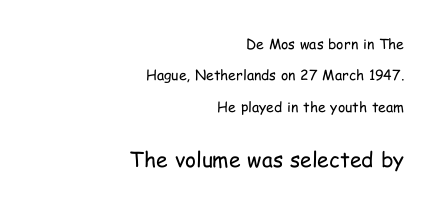
{"italic": "no", "bold": "no", "underline": "no", "align": "right", "line_spacing": "loose", "line_spacing_ratio": 2.24, "letter_spacing": "normal", "letter_spacing_em": 0.0, "larger_block": "second", "size_ratio": 1.5, "glyph_px": 21}
